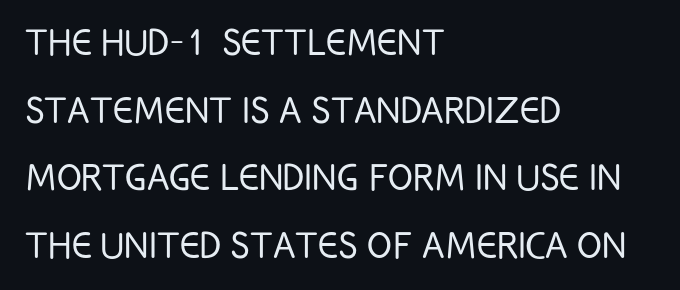
{"serif": "no", "italic": "no", "bold": "no", "weight": "light", "width": "condensed", "stroke_contrast": "low", "x_height": "large", "monospaced": "no", "underline": "no", "align": "left", "line_spacing": "normal", "line_spacing_ratio": 1.47, "letter_spacing": "normal", "letter_spacing_em": 0.0, "glyph_px": 46}
